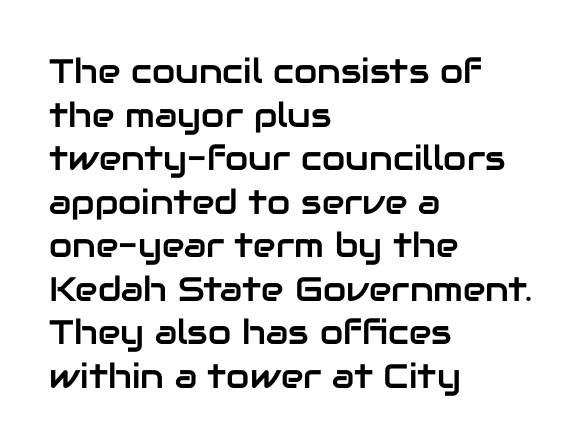
{"serif": "no", "italic": "no", "width": "normal", "stroke_contrast": "low", "x_height": "medium", "monospaced": "no", "underline": "no", "align": "left", "line_spacing": "normal", "line_spacing_ratio": 1.28, "letter_spacing": "normal", "letter_spacing_em": 0.0, "glyph_px": 34}
